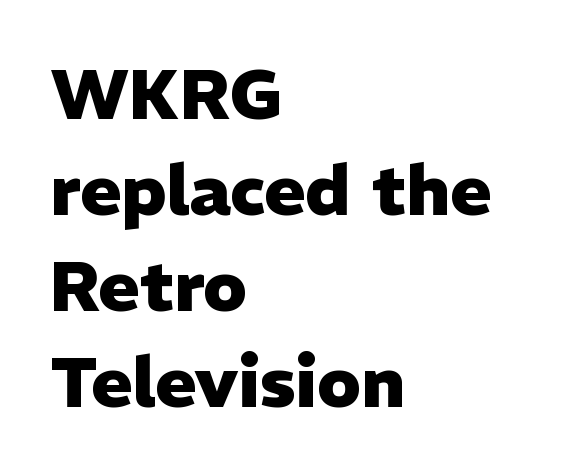
The passage shown is typeset with a sans-serif family. The paragraph has a hard left edge and a soft right edge. Its strokes are broad and dark, the hallmark of bold type. The strip under each line holds only bare page.
